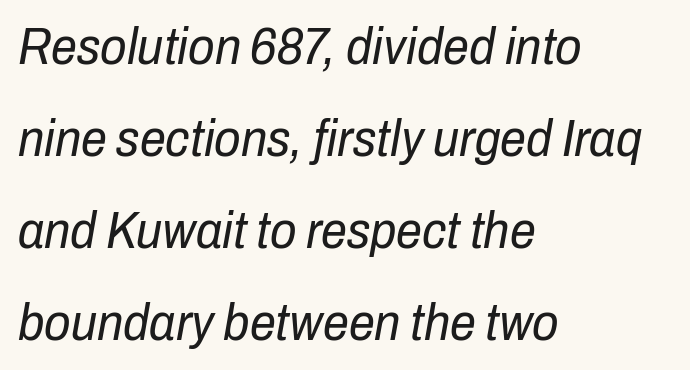
{"italic": "yes", "lean": "right", "slant_degrees": 10, "bold": "no", "weight": "regular", "width": "condensed", "stroke_contrast": "low", "x_height": "medium", "monospaced": "no", "underline": "no", "align": "left", "line_spacing_ratio": 1.77, "letter_spacing": "normal", "letter_spacing_em": 0.0, "glyph_px": 52}
